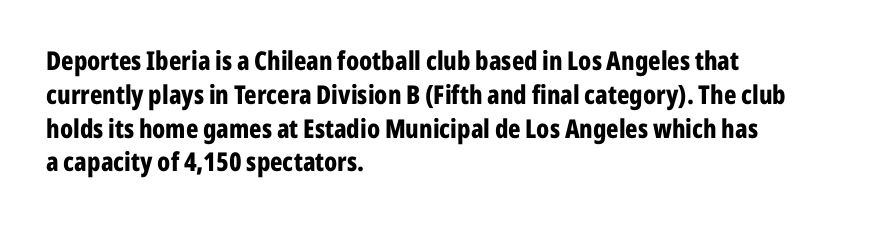
The image shows 26 px bold type, upright; set left-aligned, normal line spacing (1.3x), normal letter spacing, not underlined.
